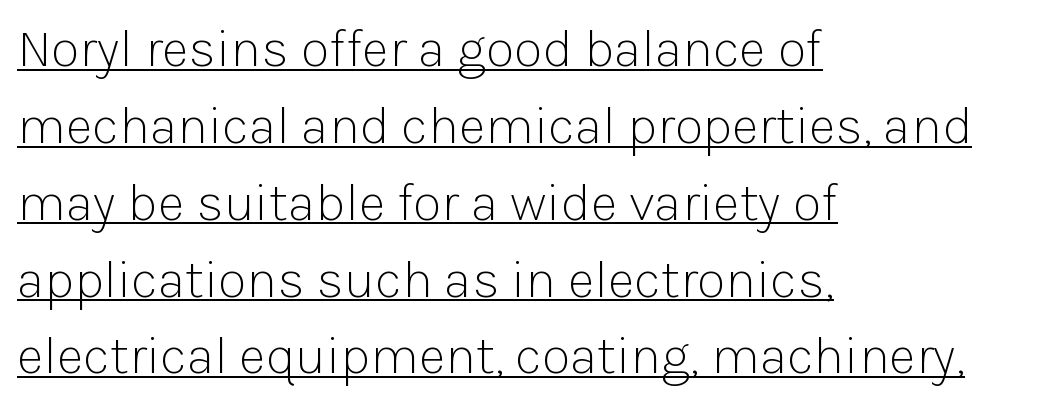
Q: Is the text bold? A: No.
Q: Is the text italic (slanted)? A: No, it is upright.
Q: Is the typeface a serif or a sans-serif typeface? A: Sans-serif.
Q: Is the text underlined? A: Yes.
Q: How is the paragraph aligned? A: Left-aligned.
Q: Is the spacing between letters normal or unusually wide? A: Normal.
Q: Is the spacing between lines tight, normal or loose? A: Normal.
Q: Width (condensed, normal, or wide)? A: Normal.
Q: Stroke contrast? A: Low.
Q: x-height? A: Medium.
Q: Monospaced? A: No.
